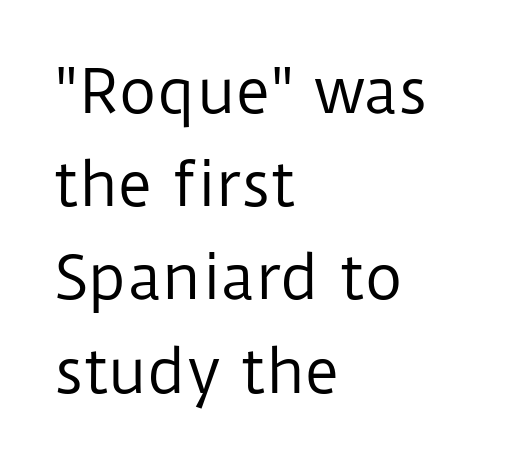
The image shows 59 px regular-weight sans-serif type, upright; set left-aligned, normal line spacing (1.58x), normal letter spacing, not underlined; low stroke contrast and a medium x-height.
